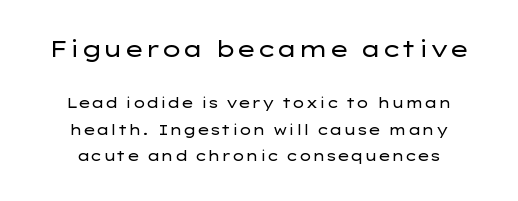
{"italic": "no", "bold": "no", "underline": "no", "align": "center", "line_spacing_ratio": 1.89, "letter_spacing": "normal", "letter_spacing_em": 0.0, "larger_block": "first", "size_ratio": 1.57, "glyph_px": 22}
